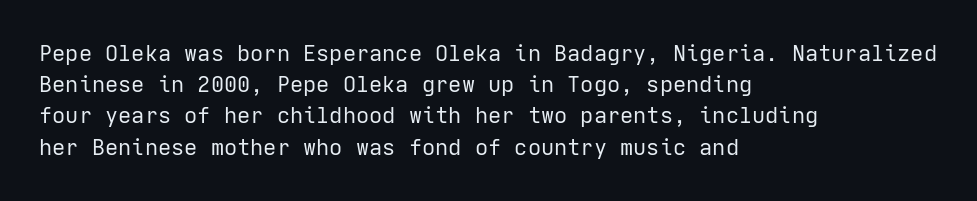
Every row of glyphs begins at an identical x-position on the left. The typesetting does not lean heavy: it is not bold. One glance says typical: line gaps are just what's usual. Underlining? Definitely not there.
